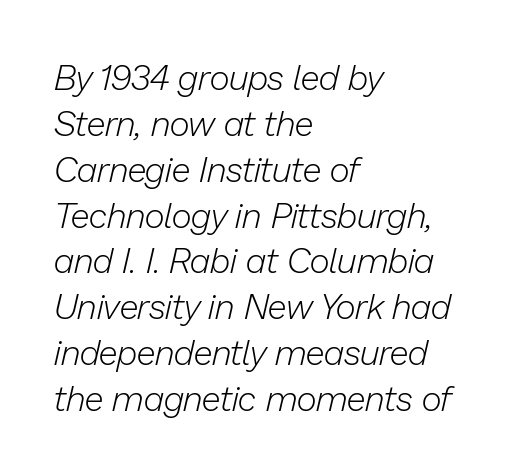
Q: Is the text bold? A: No.
Q: Is the text italic (slanted)? A: Yes, it leans right by about 13 degrees.
Q: Is the text underlined? A: No.
Q: How is the paragraph aligned? A: Left-aligned.
Q: Is the spacing between letters normal or unusually wide? A: Normal.
Q: Is the spacing between lines tight, normal or loose? A: Normal.
Q: Width (condensed, normal, or wide)? A: Normal.
Q: Stroke contrast? A: Low.
Q: x-height? A: Medium.
Q: Monospaced? A: No.
